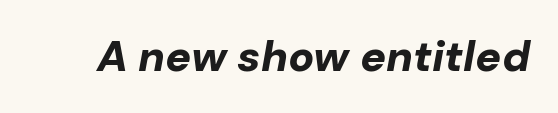
The image shows 43 px bold type, italic (leaning right); set normal letter spacing, not underlined; low stroke contrast and a medium x-height.
